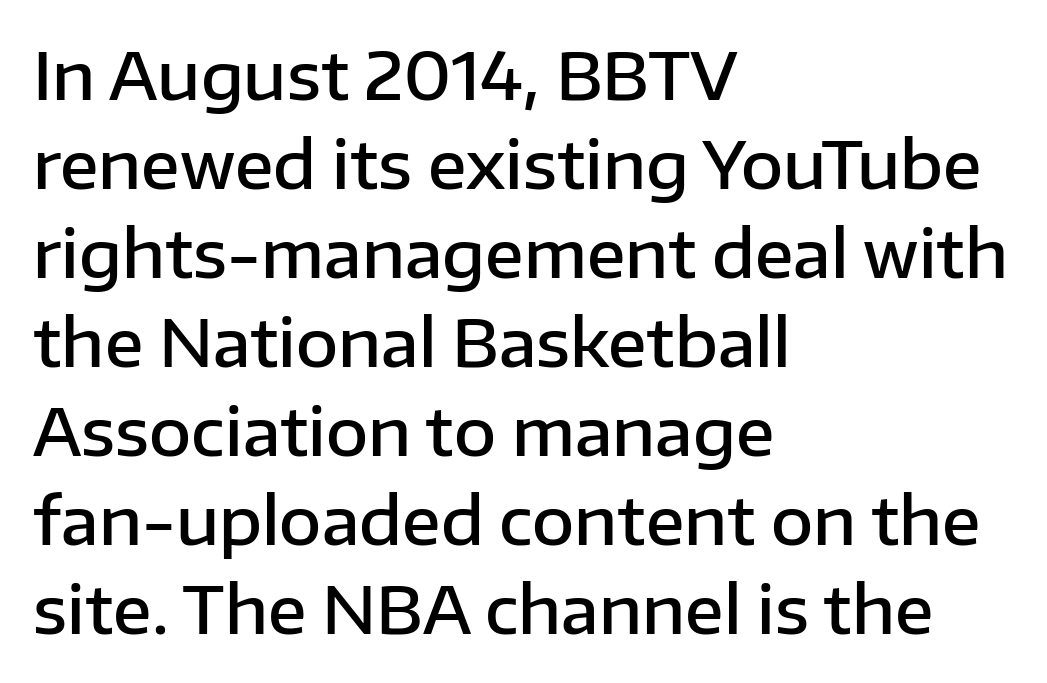
The image shows 65 px semibold sans-serif type, upright; set left-aligned, normal line spacing (1.37x), normal letter spacing, not underlined; low stroke contrast and a medium x-height.
